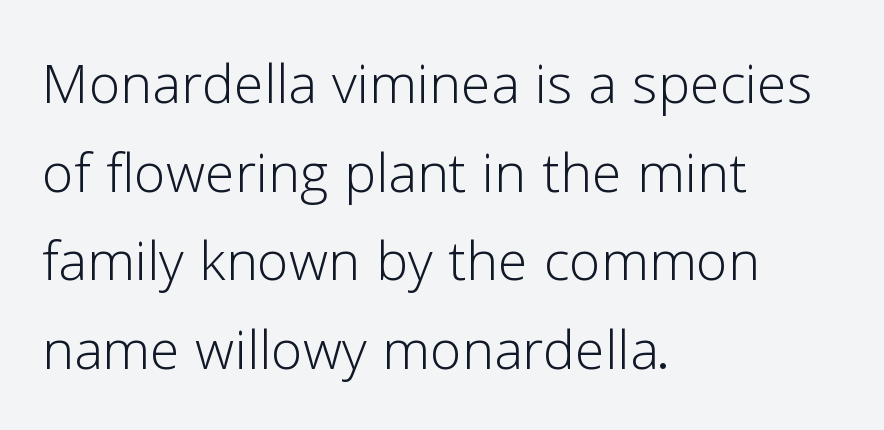
The image shows 72 px light sans-serif type, upright; set left-aligned, line spacing 1.23x, normal letter spacing, not underlined; low stroke contrast and a medium x-height.
